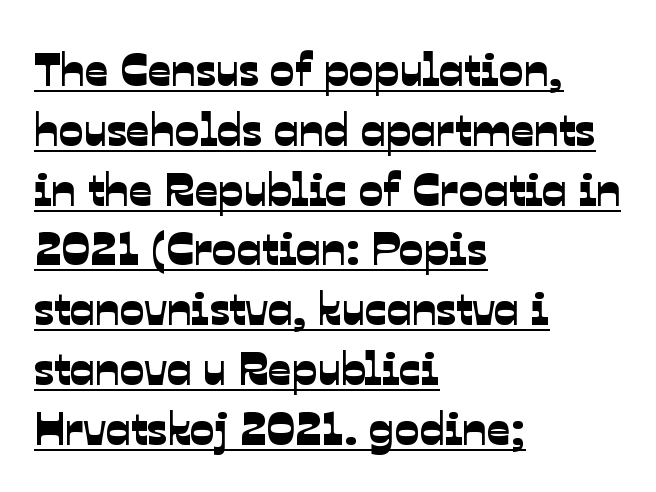
{"serif": "no", "width": "normal", "stroke_contrast": "low", "x_height": "medium", "monospaced": "no", "underline": "yes", "align": "left", "line_spacing": "normal", "line_spacing_ratio": 1.3, "letter_spacing": "normal", "letter_spacing_em": 0.0, "glyph_px": 46}
